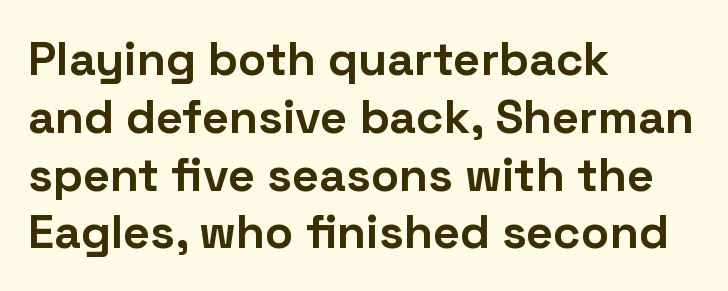
The image shows 47 px bold sans-serif type, upright; set left-aligned, line spacing 1.23x, normal letter spacing, not underlined; low stroke contrast and a medium x-height.
